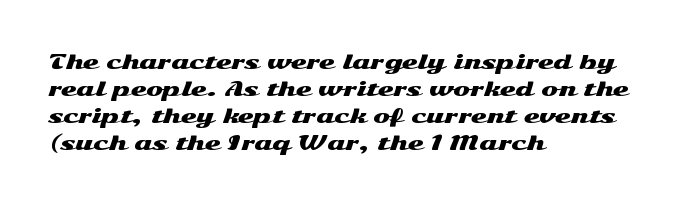
{"underline": "no", "align": "left", "line_spacing": "normal", "line_spacing_ratio": 1.35, "letter_spacing": "normal", "letter_spacing_em": 0.0, "glyph_px": 20}
